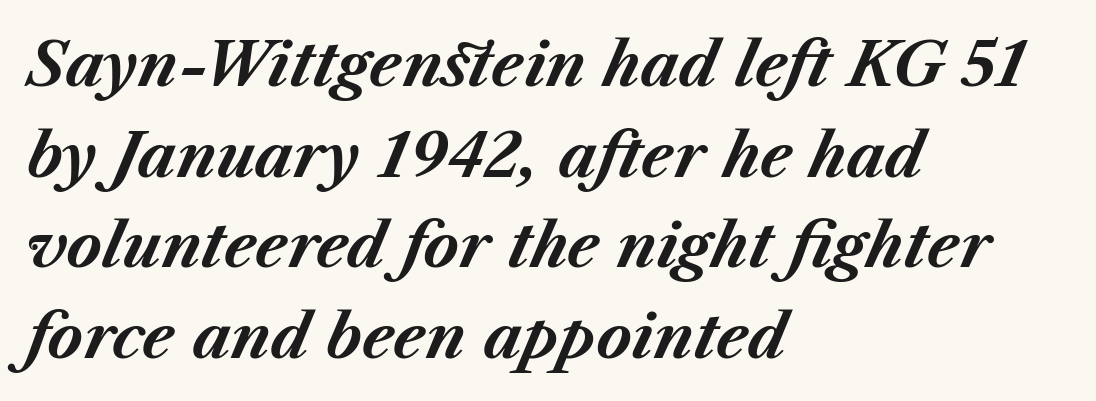
{"italic": "yes", "lean": "right", "slant_degrees": 23, "bold": "yes", "weight": "bold", "width": "normal", "stroke_contrast": "medium", "x_height": "medium", "monospaced": "no", "underline": "no", "align": "left", "line_spacing": "normal", "line_spacing_ratio": 1.51, "letter_spacing": "normal", "letter_spacing_em": 0.0, "glyph_px": 60}
